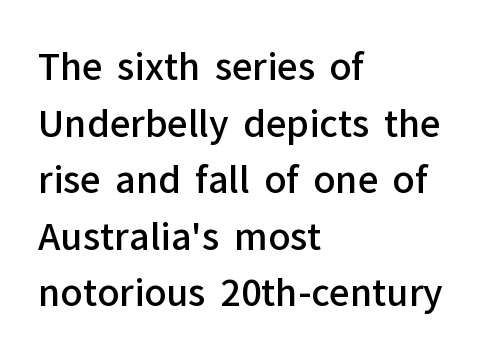
The image shows 36 px semibold sans-serif type, upright; set left-aligned, normal line spacing (1.57x), normal letter spacing, not underlined; low stroke contrast and a medium x-height.
